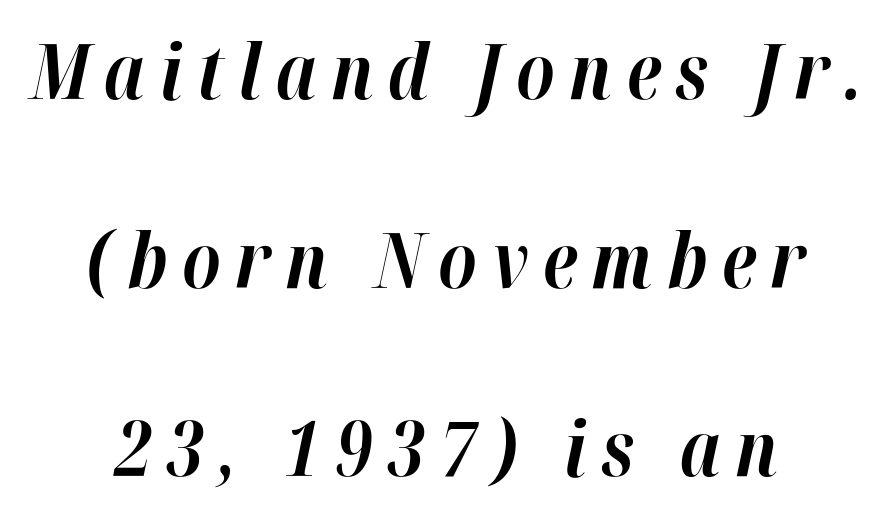
Quick note: interline space is abundant. The foot of each line stays bare and open. The rendering uses natural spacing where letterforms have individual widths. The passage shown is emphatically bold. This sample is center-justified, so both line endings float freely. Italic? Definitely — the glyphs are oblique.
